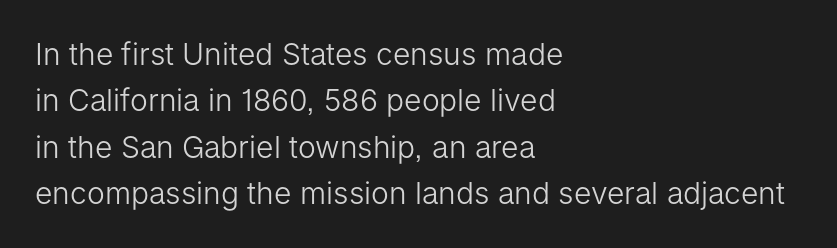
Each letter keeps its own natural width here, so spacing adapts to shape. The font family rendered here belongs to the sans-serif group. Each row of text sits above clean, open space. The face looks like a standard text weight, possibly lighter.
